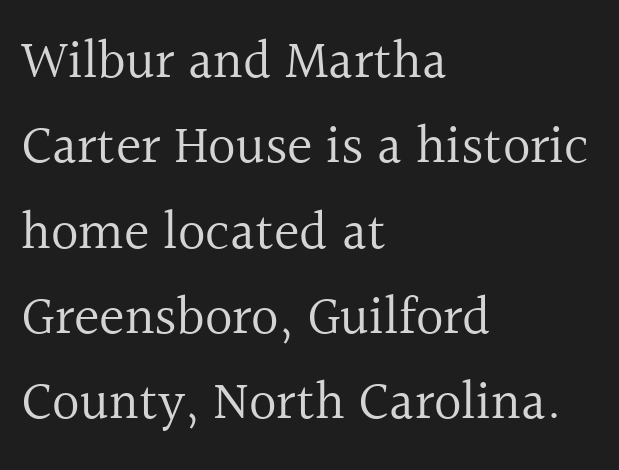
This sample uses plain, unmodified letter spacing. Spacing verdict: proportional, widths tailored to each character. The strokes are not fattened; the text isn't bold. The type family on display is of the serif kind. Summary of vertical rhythm: regular, with standard interline spacing. The lettering holds an erect, upright posture throughout.
